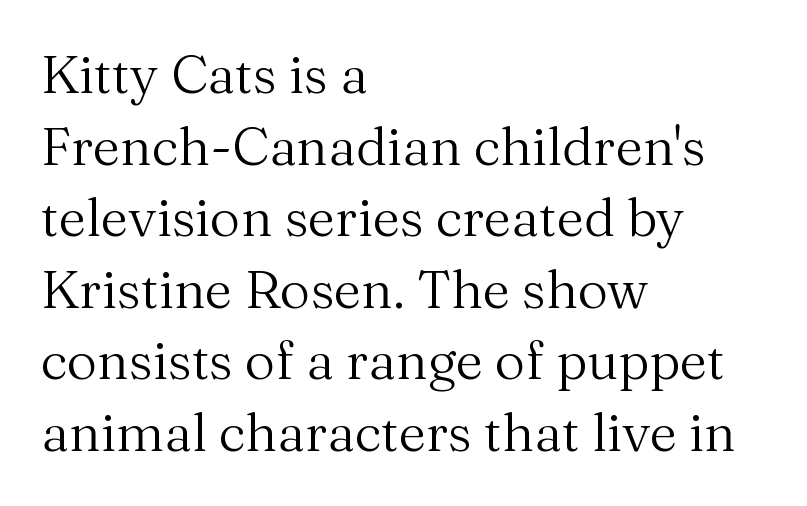
The characters are drawn with everyday or finer stroke widths. The rendering uses natural spacing where letterforms have individual widths. Interline gaps are of average width in this sample. Horizontal alignment here is leftward, the default for most running prose.
